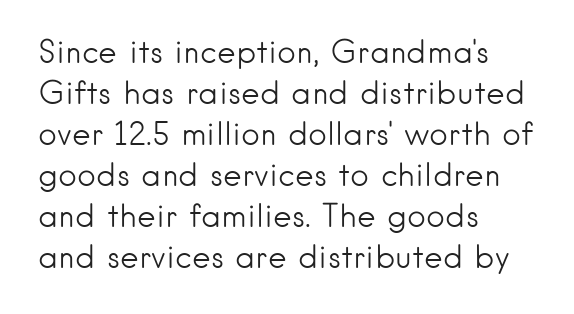
The image shows 32 px light sans-serif type, upright; set left-aligned, normal line spacing (1.28x), normal letter spacing, not underlined; low stroke contrast and a small x-height.
